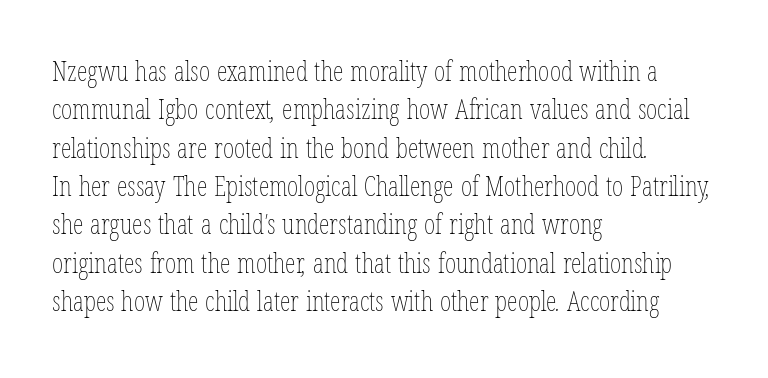
{"bold": "no", "underline": "no", "align": "left", "line_spacing": "normal", "line_spacing_ratio": 1.42, "letter_spacing": "normal", "letter_spacing_em": 0.0, "glyph_px": 27}
